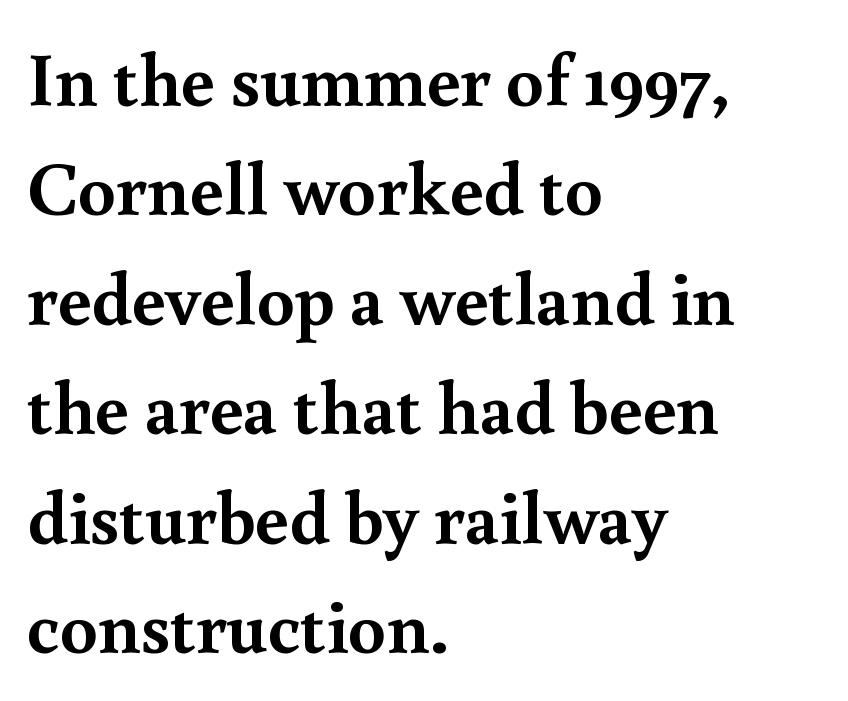
This block has exactly the height ordinary leading produces. Decoration check: the copy has no underline. Small tapered or slab feet sit at the stroke ends, so this counts as serif. The strokes are fattened all the way to bold. The typesetter chose a ragged-right arrangement here. A typesetter would call this proportional, since set widths differ per character.
